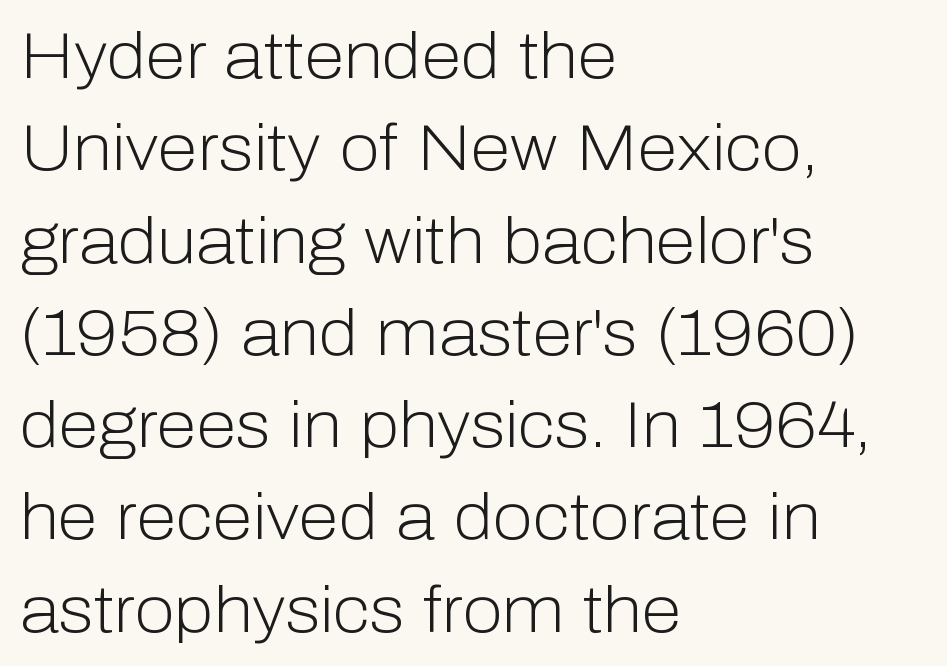
The image shows 65 px light sans-serif type, upright; set left-aligned, normal line spacing (1.42x), normal letter spacing, not underlined; low stroke contrast and a medium x-height.
